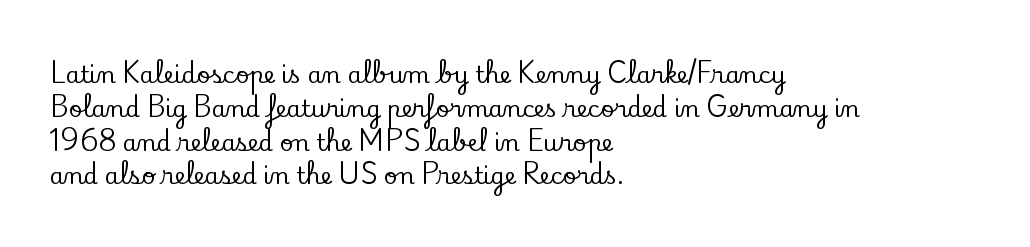
{"italic": "no", "underline": "no", "align": "left", "line_spacing": "normal", "line_spacing_ratio": 1.47, "letter_spacing": "normal", "letter_spacing_em": 0.0, "glyph_px": 23}
